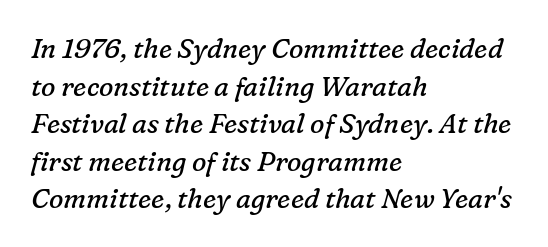
Q: Is the text bold? A: No.
Q: Is the text italic (slanted)? A: Yes, it leans right by about 16 degrees.
Q: Is the text underlined? A: No.
Q: How is the paragraph aligned? A: Left-aligned.
Q: Is the spacing between letters normal or unusually wide? A: Normal.
Q: Is the spacing between lines tight, normal or loose? A: Normal.
